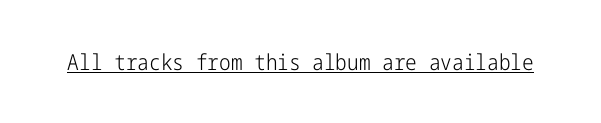
Q: Is the text bold? A: No.
Q: Is the text italic (slanted)? A: No, it is upright.
Q: Is the text underlined? A: Yes.
Q: Is the spacing between letters normal or unusually wide? A: Normal.
